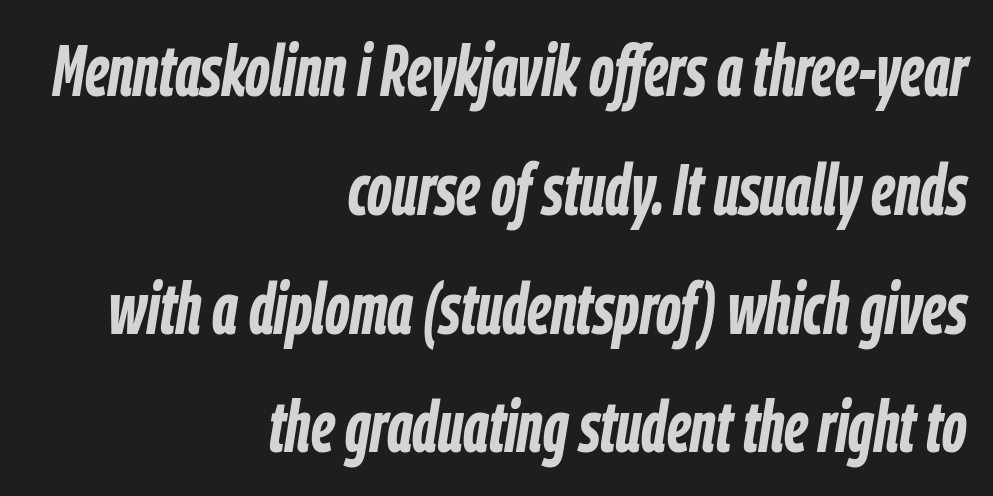
This sample uses plain, unmodified letter spacing. Interline gaps are of average width in this sample. Check the space under the baseline: it is left empty. Quick note: italic. Bold? Absolutely — the strokes are thick and heavy.
